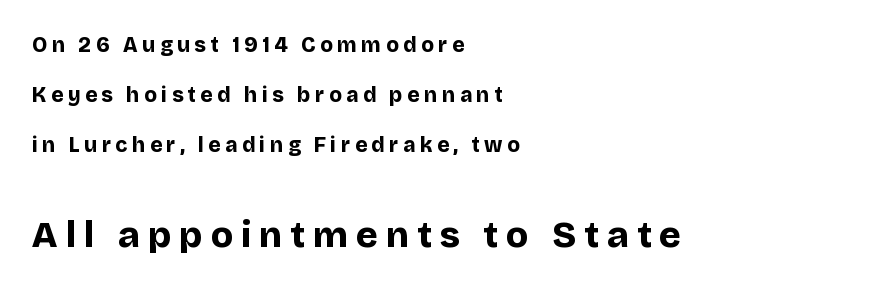
{"serif": "no", "italic": "no", "bold": "yes", "weight": "bold", "width": "normal", "stroke_contrast": "low", "x_height": "large", "monospaced": "no", "underline": "no", "align": "left", "line_spacing": "loose", "line_spacing_ratio": 2.38, "letter_spacing": "wide", "letter_spacing_em": 0.21, "larger_block": "second", "size_ratio": 1.76, "glyph_px": 37}
